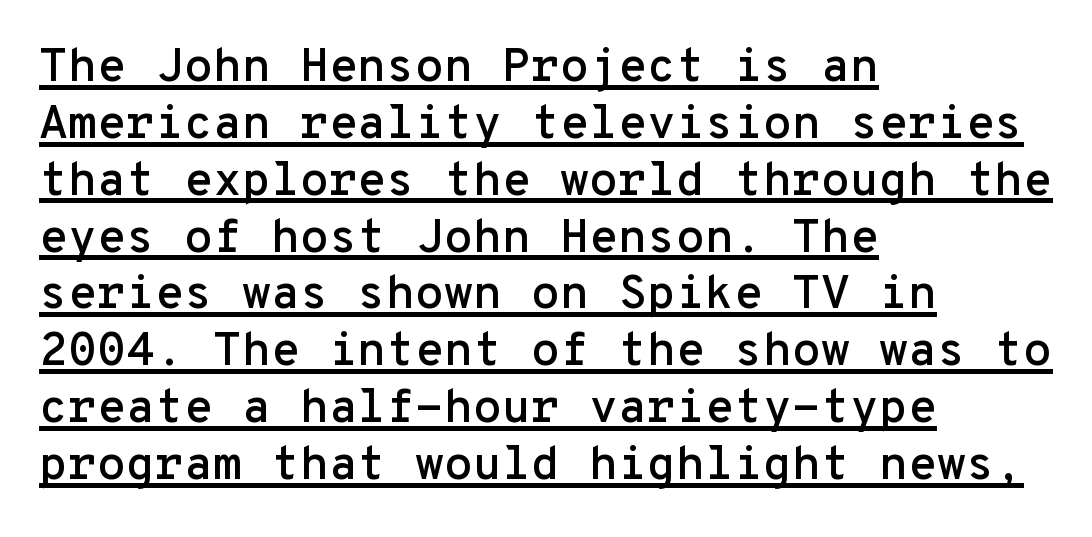
{"serif": "no", "italic": "no", "width": "normal", "stroke_contrast": "low", "x_height": "medium", "monospaced": "yes", "underline": "yes", "align": "left", "line_spacing_ratio": 1.21, "letter_spacing": "normal", "letter_spacing_em": 0.0, "glyph_px": 47}
